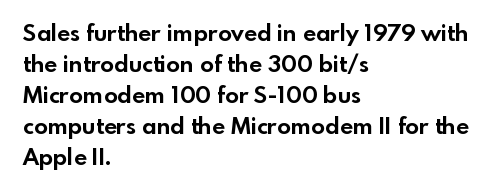
The image shows 23 px bold type, upright; set left-aligned, normal line spacing (1.35x), normal letter spacing, not underlined.
